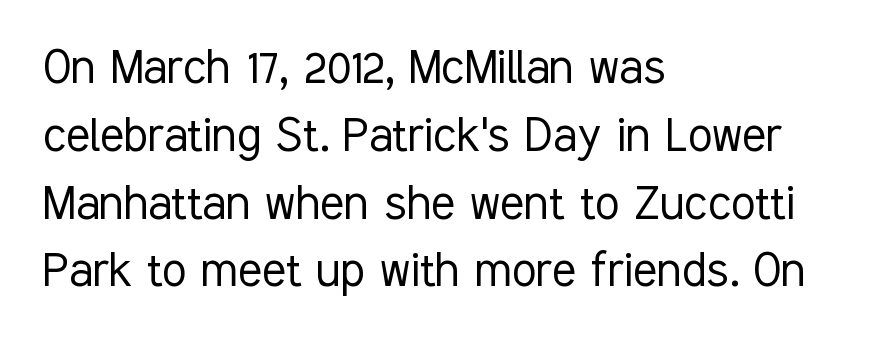
{"serif": "no", "italic": "no", "bold": "no", "weight": "light", "width": "condensed", "stroke_contrast": "low", "x_height": "medium", "monospaced": "no", "underline": "no", "align": "left", "line_spacing_ratio": 1.21, "letter_spacing": "normal", "letter_spacing_em": 0.0, "glyph_px": 56}
